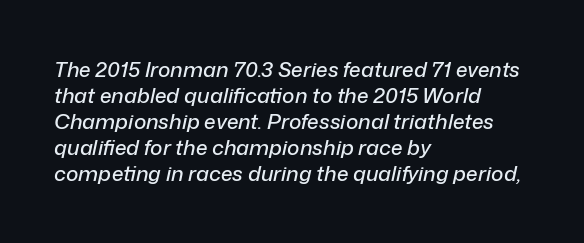
Q: Is the text italic (slanted)? A: Yes, it leans right by about 12 degrees.
Q: Is the text underlined? A: No.
Q: How is the paragraph aligned? A: Left-aligned.
Q: Is the spacing between letters normal or unusually wide? A: Normal.
